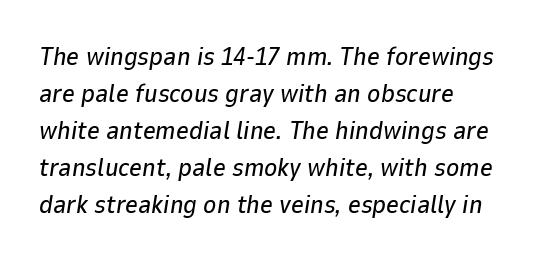
Q: Is the text italic (slanted)? A: Yes, it leans right by about 9 degrees.
Q: Is the text underlined? A: No.
Q: How is the paragraph aligned? A: Left-aligned.
Q: Is the spacing between letters normal or unusually wide? A: Normal.
Q: Is the spacing between lines tight, normal or loose? A: Normal.
